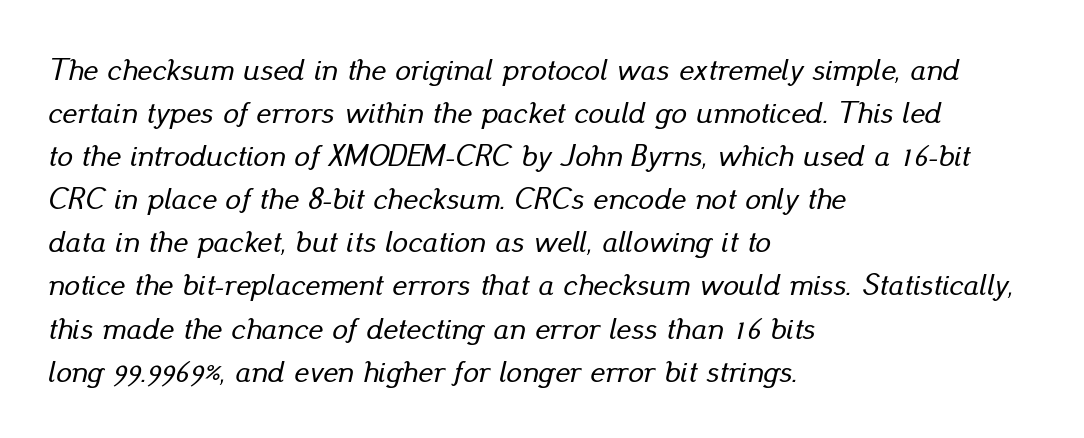
The image shows 31 px text type, italic (leaning right); set left-aligned, normal line spacing (1.39x), normal letter spacing, not underlined; low stroke contrast and a small x-height.
